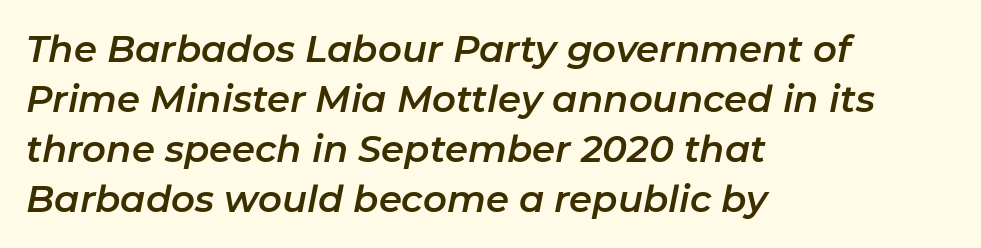
Q: Is the text italic (slanted)? A: Yes, it leans right by about 11 degrees.
Q: Is the text underlined? A: No.
Q: How is the paragraph aligned? A: Left-aligned.
Q: Is the spacing between letters normal or unusually wide? A: Normal.
Q: Is the spacing between lines tight, normal or loose? A: Normal.
Q: Width (condensed, normal, or wide)? A: Normal.
Q: Stroke contrast? A: Low.
Q: x-height? A: Medium.
Q: Monospaced? A: No.
